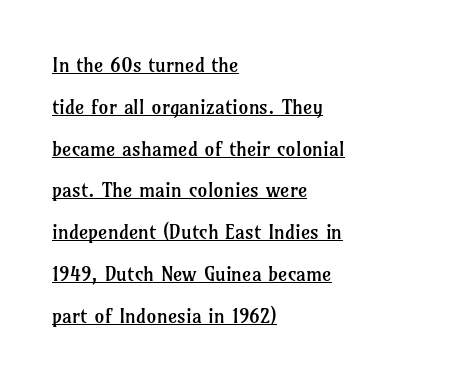
The image shows 20 px text type, upright; set left-aligned, loose line spacing (2.09x), normal letter spacing, underlined.
